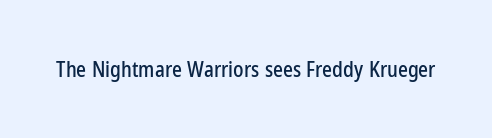
The image shows 21 px text type, upright; set normal letter spacing, not underlined.
